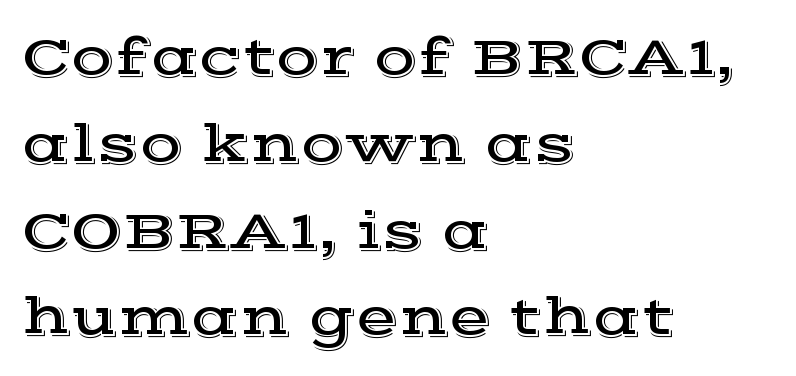
No extra tracking has been applied to these lines. This rendering uses left alignment, leaving the right contour irregular. Serifs: yes, visible at the terminals of the letterforms. Character widths vary here, with narrow letters taking less room than wide ones. The zone under the glyphs is completely vacant.
